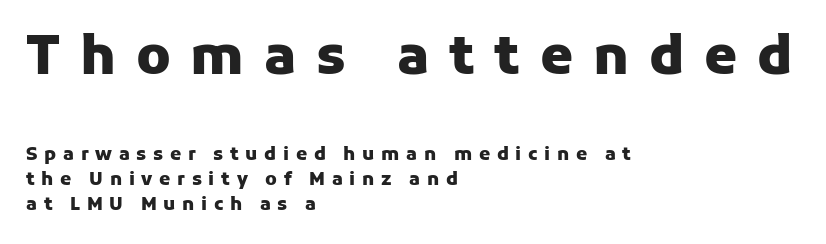
Q: Is the text bold? A: Yes.
Q: Is the text italic (slanted)? A: No, it is upright.
Q: Is the typeface a serif or a sans-serif typeface? A: Sans-serif.
Q: Is the text underlined? A: No.
Q: How is the paragraph aligned? A: Left-aligned.
Q: Is the spacing between letters normal or unusually wide? A: Unusually wide.
Q: Is the spacing between lines tight, normal or loose? A: Normal.
Q: Which block of text is set in a larger size, the first (top) or the second (bottom)? A: The first (top) one.
Q: Width (condensed, normal, or wide)? A: Normal.
Q: Stroke contrast? A: Low.
Q: x-height? A: Medium.
Q: Monospaced? A: No.
